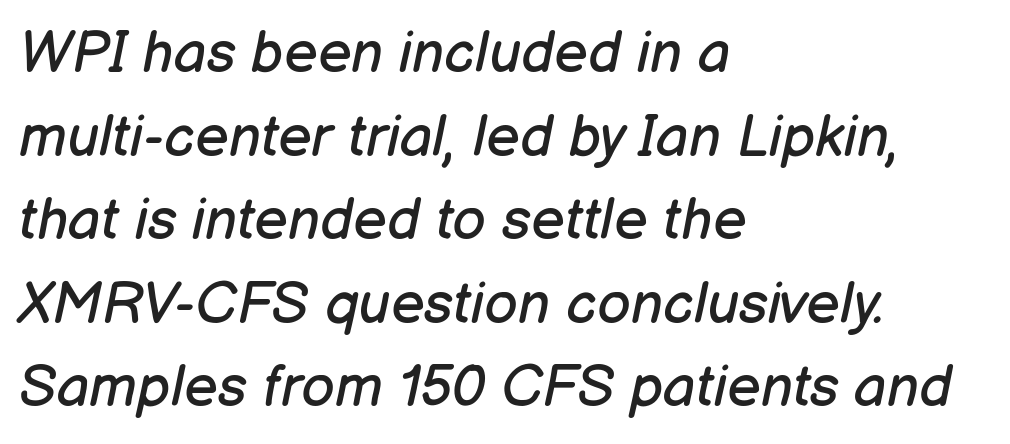
Q: Is the text bold? A: No.
Q: Is the text italic (slanted)? A: Yes, it leans right by about 12 degrees.
Q: Is the text underlined? A: No.
Q: How is the paragraph aligned? A: Left-aligned.
Q: Is the spacing between letters normal or unusually wide? A: Normal.
Q: Is the spacing between lines tight, normal or loose? A: Normal.
Q: Width (condensed, normal, or wide)? A: Normal.
Q: Stroke contrast? A: Low.
Q: x-height? A: Medium.
Q: Monospaced? A: No.
